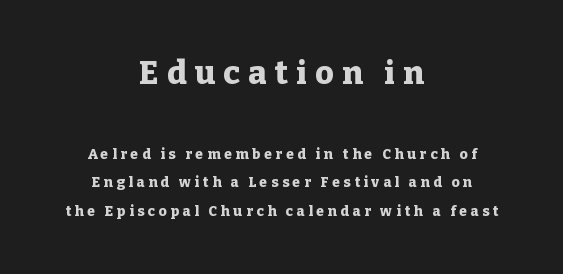
{"serif": "yes", "italic": "no", "bold": "yes", "weight": "heavy", "width": "normal", "stroke_contrast": "low", "x_height": "medium", "monospaced": "no", "underline": "no", "align": "center", "line_spacing": "loose", "line_spacing_ratio": 2.04, "letter_spacing": "wide", "letter_spacing_em": 0.26, "larger_block": "first", "size_ratio": 2.29, "glyph_px": 32}
